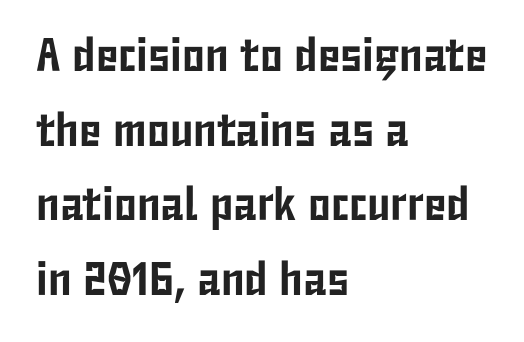
All the whitespace from short lines collects on the right. The type sits square on the baseline with zero lean. These lines keep a tight, regular rhythm from letter to letter. Descenders hang freely into open space.
